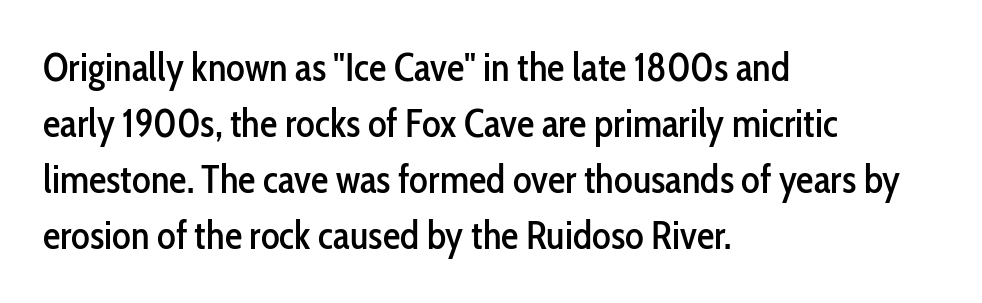
The image shows 39 px condensed sans-serif type, upright; set left-aligned, normal line spacing (1.44x), normal letter spacing, not underlined; low stroke contrast and a medium x-height.
